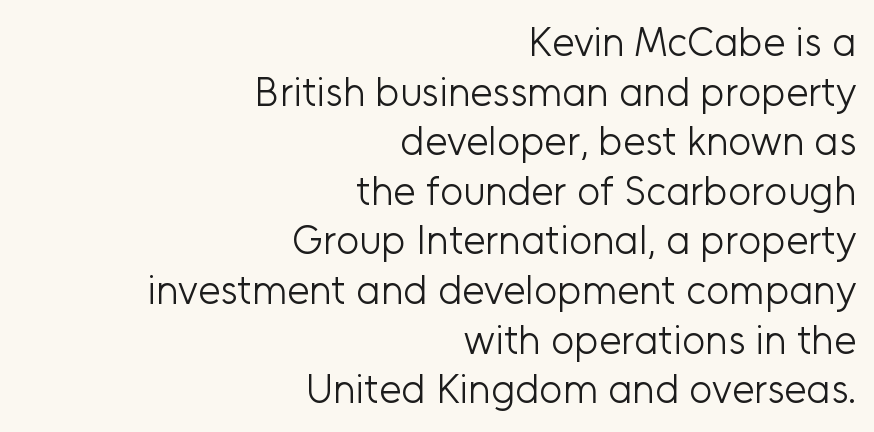
{"serif": "no", "italic": "no", "bold": "no", "weight": "light", "width": "normal", "stroke_contrast": "low", "x_height": "medium", "monospaced": "no", "underline": "no", "align": "right", "line_spacing_ratio": 1.24, "letter_spacing": "normal", "letter_spacing_em": 0.0, "glyph_px": 40}
